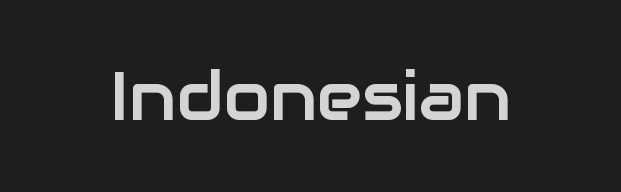
{"serif": "no", "italic": "no", "width": "normal", "stroke_contrast": "low", "x_height": "medium", "monospaced": "no", "underline": "no", "letter_spacing": "normal", "letter_spacing_em": 0.0, "glyph_px": 68}
